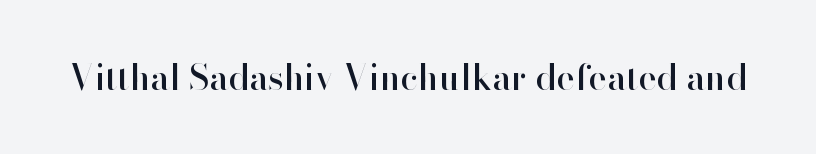
The image shows 35 px sans-serif type, upright; set normal letter spacing, not underlined; high stroke contrast and a small x-height.
